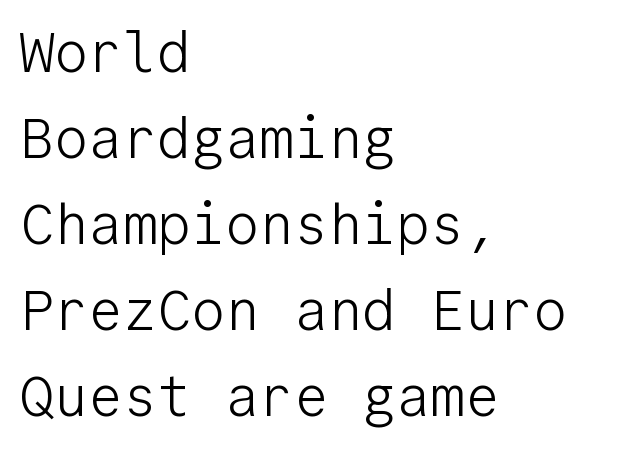
Q: Is the text bold? A: No.
Q: Is the text italic (slanted)? A: No, it is upright.
Q: Is the typeface a serif or a sans-serif typeface? A: Sans-serif.
Q: Is the text underlined? A: No.
Q: How is the paragraph aligned? A: Left-aligned.
Q: Is the spacing between letters normal or unusually wide? A: Normal.
Q: Is the spacing between lines tight, normal or loose? A: Normal.
Q: Width (condensed, normal, or wide)? A: Normal.
Q: Stroke contrast? A: Low.
Q: x-height? A: Medium.
Q: Monospaced? A: Yes.
